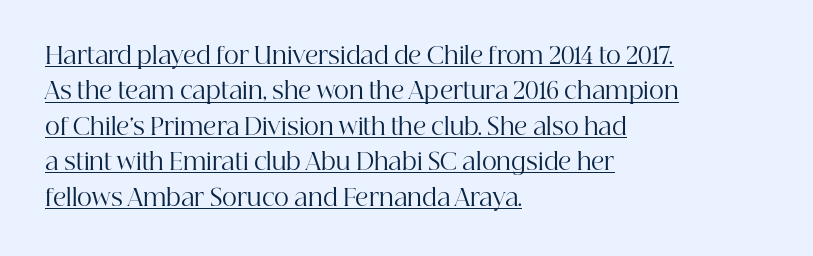
Line beginnings align vertically; line endings do not. What's the leading like? Ordinary, nothing unusual. No letter is thick-stroked: the sample isn't bold. Quick note: not italic, upright. You can see a thin bar hugging the bottom of the glyphs. Compared with typical body copy, the letter spacing here is the same.
